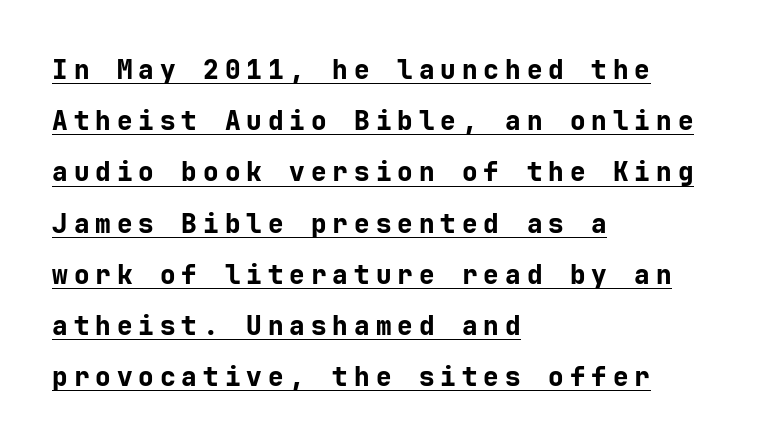
Q: Is the text bold? A: Yes.
Q: Is the text italic (slanted)? A: No, it is upright.
Q: Is the text underlined? A: Yes.
Q: How is the paragraph aligned? A: Left-aligned.
Q: Is the spacing between letters normal or unusually wide? A: Unusually wide.
Q: Is the spacing between lines tight, normal or loose? A: Loose.
